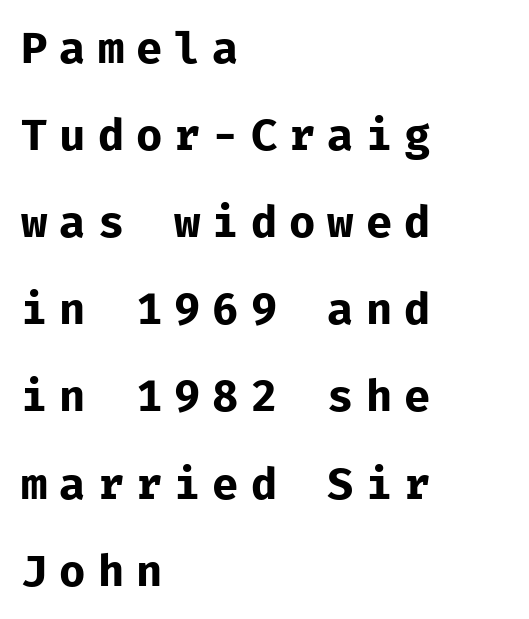
Q: Is the text bold? A: Yes.
Q: Is the text italic (slanted)? A: No, it is upright.
Q: Is the typeface a serif or a sans-serif typeface? A: Sans-serif.
Q: Is the text underlined? A: No.
Q: How is the paragraph aligned? A: Left-aligned.
Q: Is the spacing between letters normal or unusually wide? A: Unusually wide.
Q: Is the spacing between lines tight, normal or loose? A: Loose.
Q: Width (condensed, normal, or wide)? A: Normal.
Q: Stroke contrast? A: Low.
Q: x-height? A: Medium.
Q: Monospaced? A: Yes.
